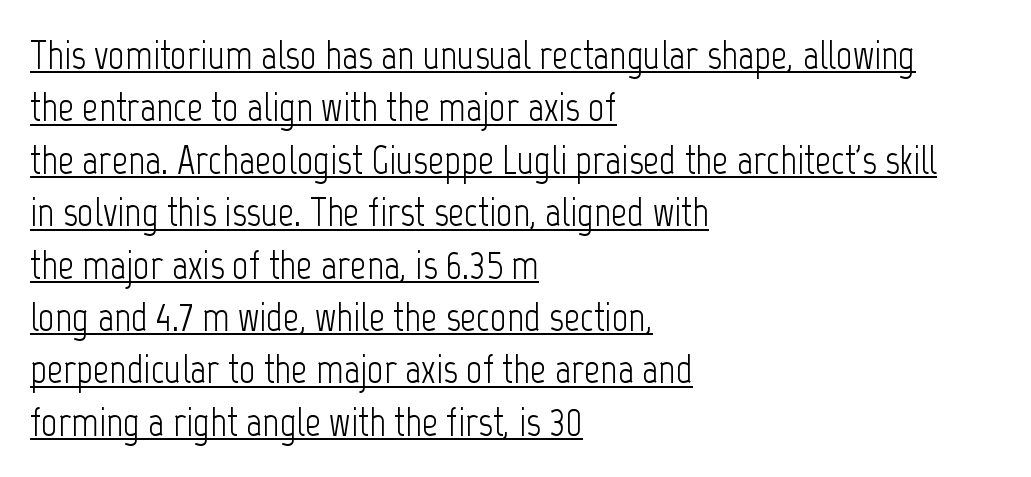
{"serif": "no", "italic": "no", "bold": "no", "weight": "light", "width": "condensed", "stroke_contrast": "low", "x_height": "medium", "monospaced": "no", "underline": "yes", "align": "left", "line_spacing": "normal", "line_spacing_ratio": 1.31, "letter_spacing": "normal", "letter_spacing_em": 0.0, "glyph_px": 40}
